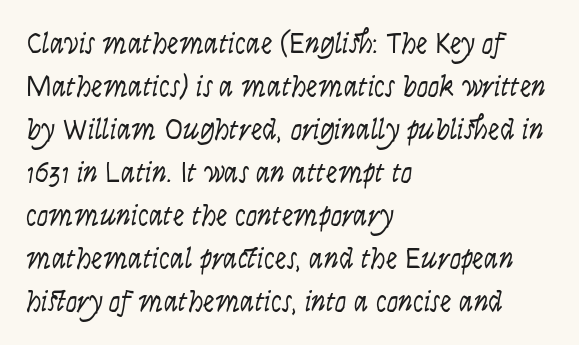
The image shows 29 px light, condensed type, italic (leaning right); set left-aligned, normal line spacing (1.48x), normal letter spacing, not underlined; low stroke contrast and a large x-height.
